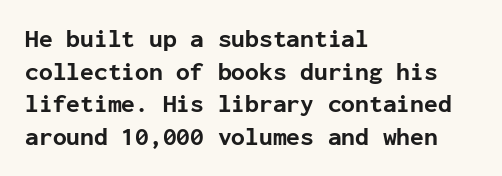
Q: Is the text bold? A: Yes.
Q: Is the text italic (slanted)? A: No, it is upright.
Q: Is the text underlined? A: No.
Q: How is the paragraph aligned? A: Left-aligned.
Q: Is the spacing between letters normal or unusually wide? A: Normal.
Q: Is the spacing between lines tight, normal or loose? A: Normal.
